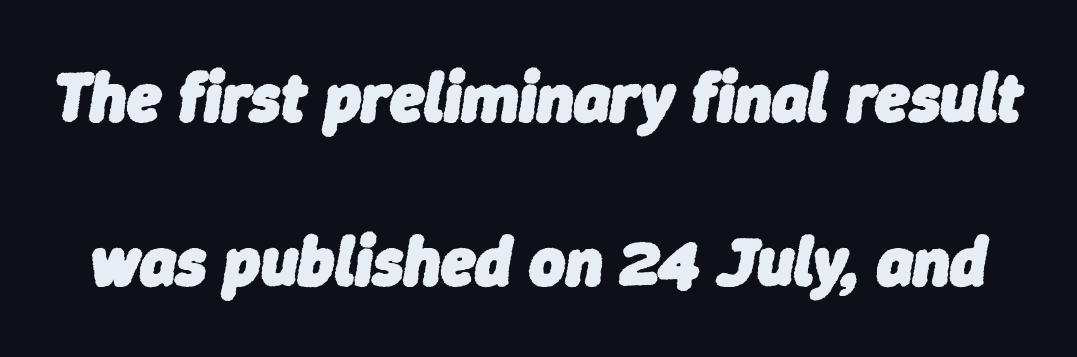
Reading down the column, the eye jumps a long way to each next line. The words here are not underlined. These lines keep a tight, regular rhythm from letter to letter. Looks like regular typesetting: each glyph gets only the width it needs. The lettering tilts uniformly, giving the passage an italic look. Does the weight exceed regular? Yes, all the way to bold.
